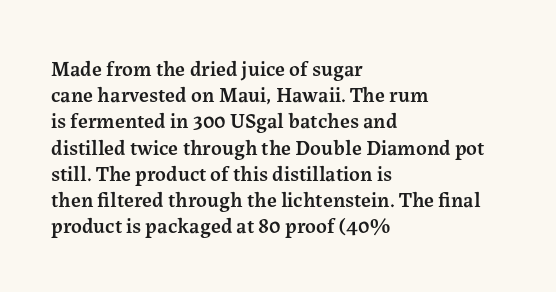
Q: Is the text bold? A: Semi-bold.
Q: Is the text italic (slanted)? A: No, it is upright.
Q: Is the text underlined? A: No.
Q: How is the paragraph aligned? A: Left-aligned.
Q: Is the spacing between letters normal or unusually wide? A: Normal.
Q: Is the spacing between lines tight, normal or loose? A: Normal.
